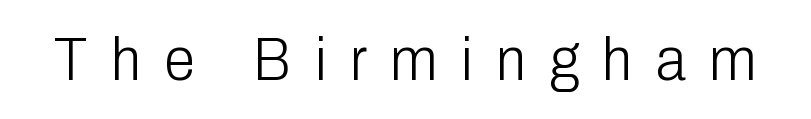
The image shows 62 px light, condensed sans-serif type, upright; set unusually wide letter spacing (+0.38 em), not underlined; low stroke contrast and a medium x-height.
